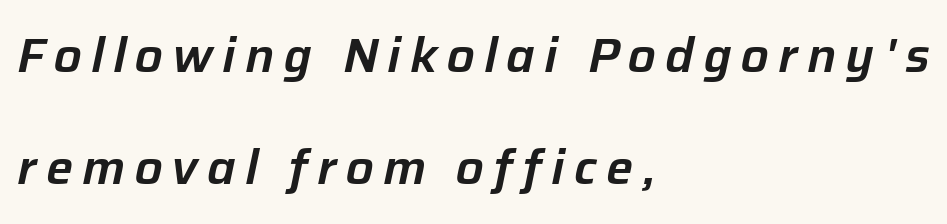
Glance below the letters and you will spot only blank space. Interline gaps are noticeably wide in this sample. Alignment: flush left. You could not count columns in this text — the font is proportionally spaced. Is the type slanted? Yes — the strokes lean at a clear angle.
